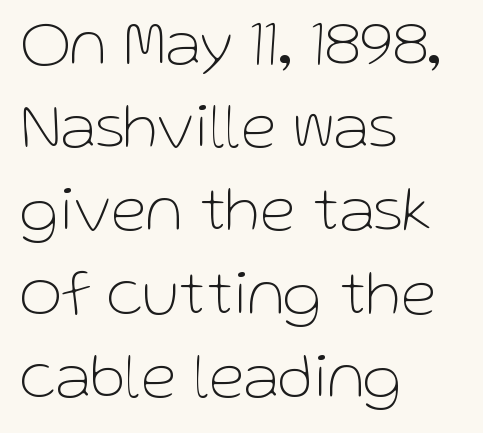
It's the straight-up-and-down kind of type. Notice how the passage keeps a crisp vertical edge on the left only. Typographically, this falls in the sans-serif category. The lines sit at an ordinary, default distance from one another.
